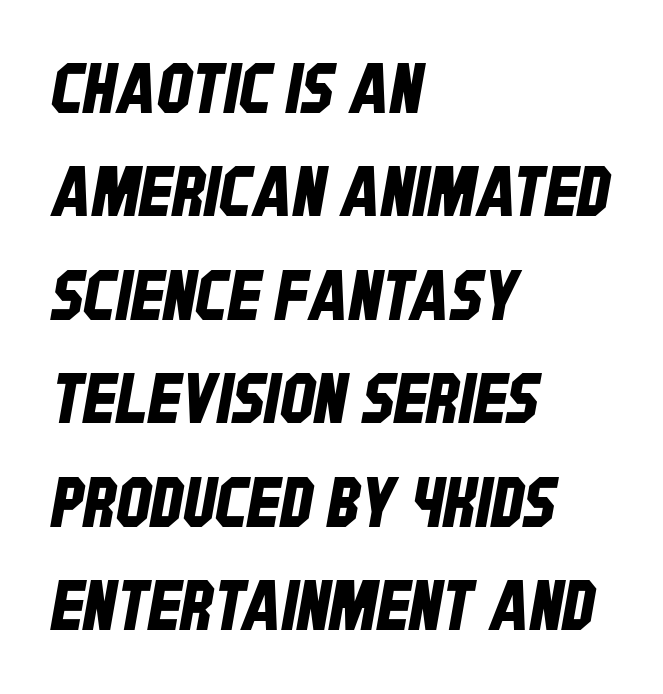
{"serif": "no", "width": "condensed", "stroke_contrast": "low", "x_height": "large", "monospaced": "no", "underline": "no", "align": "left", "line_spacing": "normal", "line_spacing_ratio": 1.5, "letter_spacing": "normal", "letter_spacing_em": 0.0, "glyph_px": 69}
